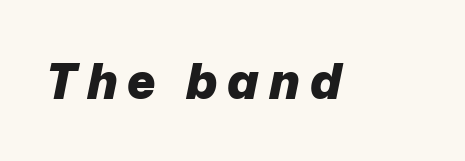
Q: Is the text bold? A: Yes.
Q: Is the text italic (slanted)? A: Yes, it leans right by about 12 degrees.
Q: Is the text underlined? A: No.
Q: Is the spacing between letters normal or unusually wide? A: Unusually wide.
Q: Width (condensed, normal, or wide)? A: Normal.
Q: Stroke contrast? A: Low.
Q: x-height? A: Medium.
Q: Monospaced? A: No.
